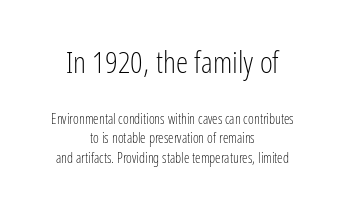
Q: Is the text bold? A: No.
Q: Is the text italic (slanted)? A: No, it is upright.
Q: Is the typeface a serif or a sans-serif typeface? A: Sans-serif.
Q: Is the text underlined? A: No.
Q: How is the paragraph aligned? A: Centered.
Q: Is the spacing between letters normal or unusually wide? A: Normal.
Q: Is the spacing between lines tight, normal or loose? A: Normal.
Q: Which block of text is set in a larger size, the first (top) or the second (bottom)? A: The first (top) one.
Q: Width (condensed, normal, or wide)? A: Condensed.
Q: Stroke contrast? A: Low.
Q: x-height? A: Medium.
Q: Monospaced? A: No.
